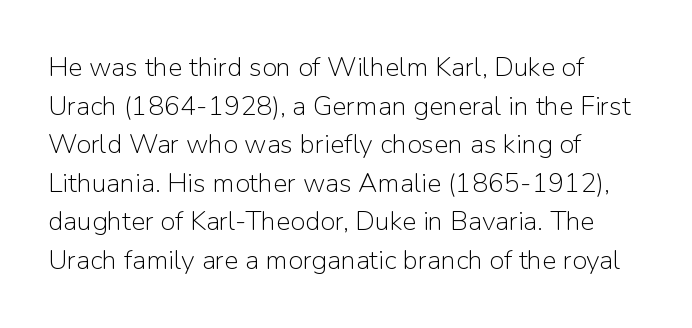
Q: Is the text bold? A: No.
Q: Is the text italic (slanted)? A: No, it is upright.
Q: Is the text underlined? A: No.
Q: How is the paragraph aligned? A: Left-aligned.
Q: Is the spacing between letters normal or unusually wide? A: Normal.
Q: Is the spacing between lines tight, normal or loose? A: Normal.
